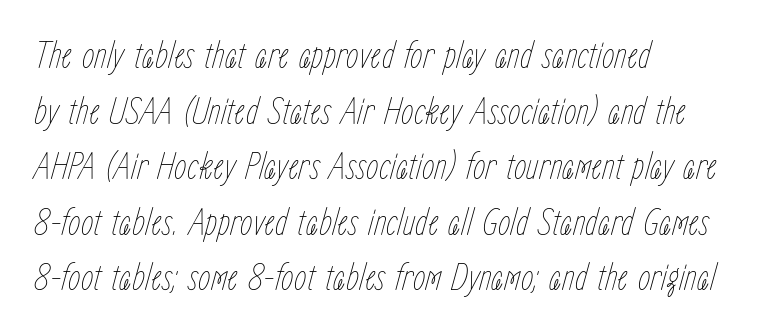
{"italic": "yes", "lean": "right", "slant_degrees": 15, "bold": "no", "weight": "thin", "width": "condensed", "stroke_contrast": "low", "x_height": "medium", "monospaced": "no", "underline": "no", "align": "left", "line_spacing": "normal", "line_spacing_ratio": 1.39, "letter_spacing": "normal", "letter_spacing_em": 0.0, "glyph_px": 40}
